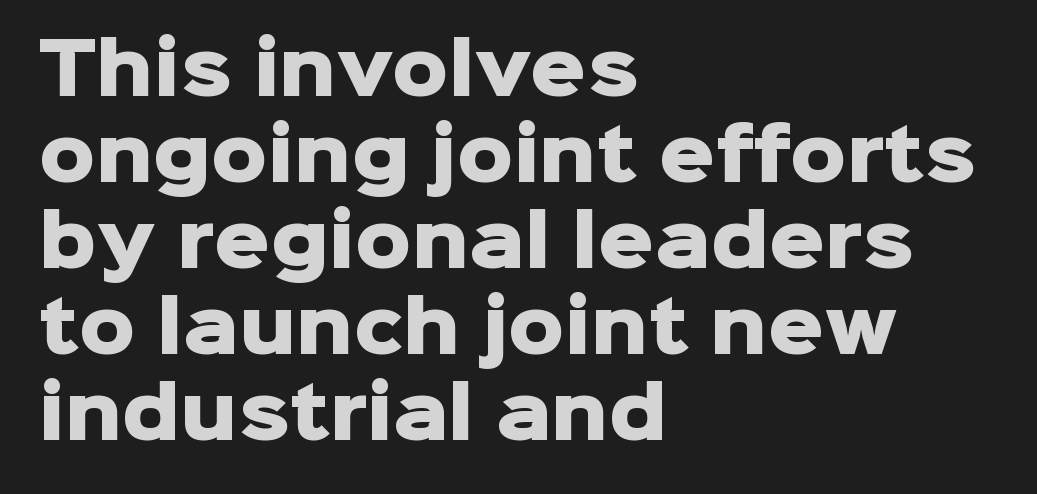
{"serif": "no", "italic": "no", "bold": "yes", "weight": "heavy", "width": "normal", "stroke_contrast": "low", "x_height": "medium", "monospaced": "no", "underline": "no", "align": "left", "line_spacing_ratio": 1.23, "letter_spacing": "normal", "letter_spacing_em": 0.0, "glyph_px": 70}
